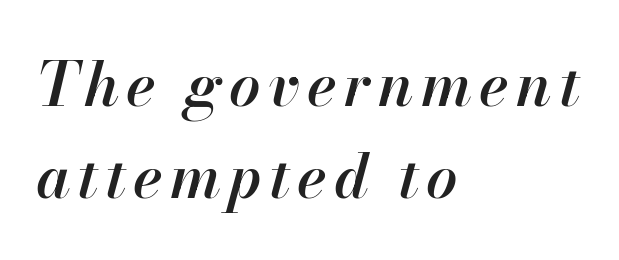
The image shows 62 px semibold type, italic (leaning right); set left-aligned, normal line spacing (1.49x), not underlined; high stroke contrast and a small x-height.
